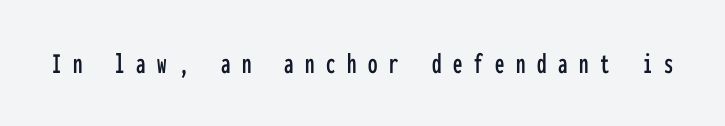
{"serif": "no", "italic": "no", "width": "condensed", "stroke_contrast": "low", "x_height": "medium", "monospaced": "yes", "underline": "no", "letter_spacing": "wide", "letter_spacing_em": 0.39, "glyph_px": 30}
